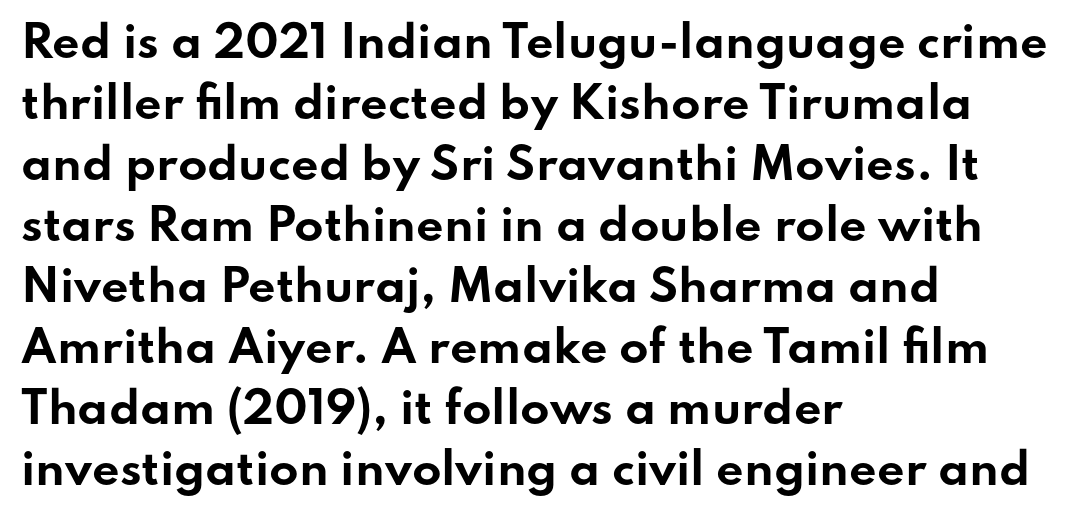
Q: Is the text bold? A: Yes.
Q: Is the text italic (slanted)? A: No, it is upright.
Q: Is the typeface a serif or a sans-serif typeface? A: Sans-serif.
Q: Is the text underlined? A: No.
Q: How is the paragraph aligned? A: Left-aligned.
Q: Is the spacing between letters normal or unusually wide? A: Normal.
Q: Is the spacing between lines tight, normal or loose? A: Normal.
Q: Width (condensed, normal, or wide)? A: Wide.
Q: Stroke contrast? A: Low.
Q: x-height? A: Small.
Q: Monospaced? A: No.
